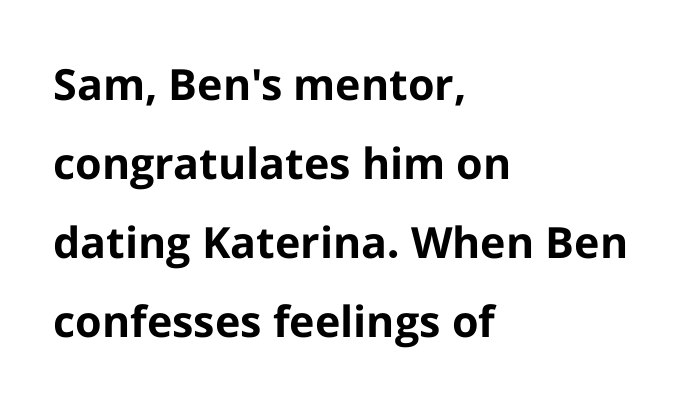
The setting favours the left margin, as ordinary paragraphs usually do. Unlike a traditional serif, this face leaves its strokes unadorned. Notice how thick the strokes are: this is what a full bold looks like. Look at the tracking — it's just the regular setting, nothing added.
